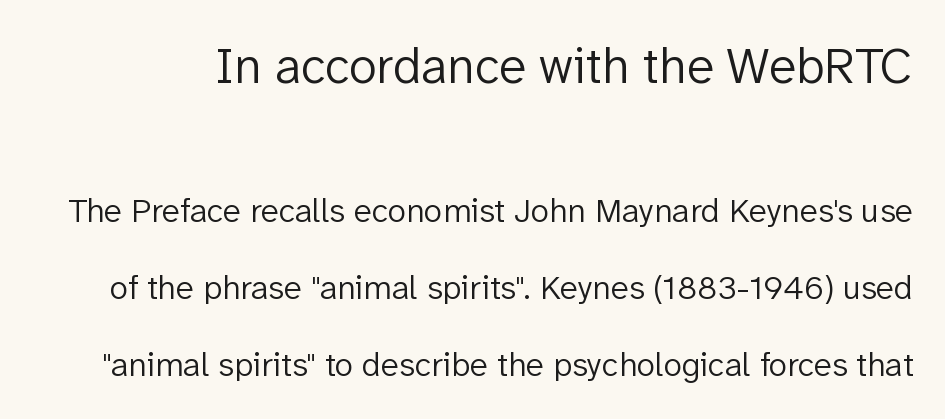
The image shows 51 px light sans-serif type, upright; set loose line spacing (2.26x), normal letter spacing, not underlined; the first (top) block is 1.5x larger; low stroke contrast and a medium x-height.
